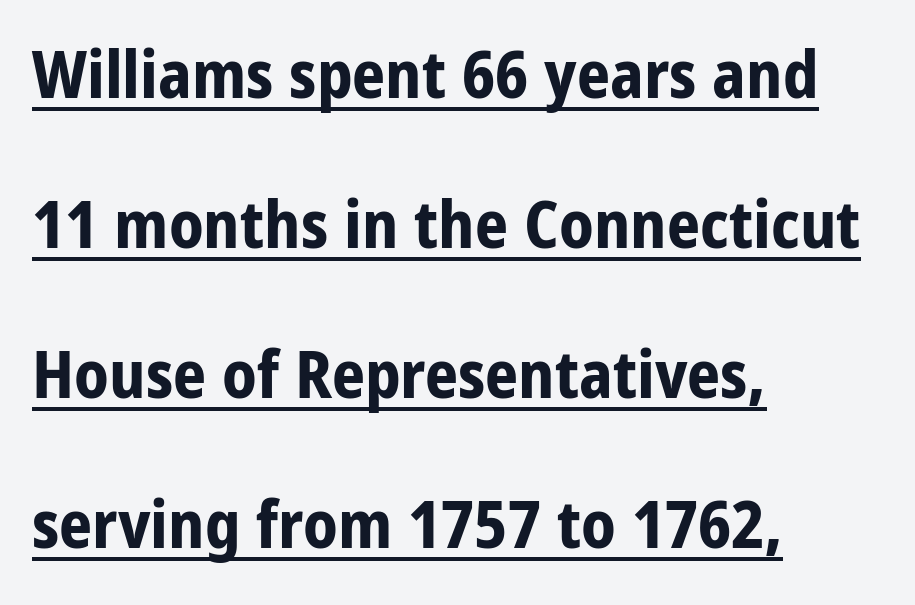
Q: Is the text bold? A: Yes.
Q: Is the text italic (slanted)? A: No, it is upright.
Q: Is the typeface a serif or a sans-serif typeface? A: Sans-serif.
Q: Is the text underlined? A: Yes.
Q: How is the paragraph aligned? A: Left-aligned.
Q: Is the spacing between letters normal or unusually wide? A: Normal.
Q: Is the spacing between lines tight, normal or loose? A: Loose.
Q: Width (condensed, normal, or wide)? A: Condensed.
Q: Stroke contrast? A: Low.
Q: x-height? A: Large.
Q: Monospaced? A: No.
